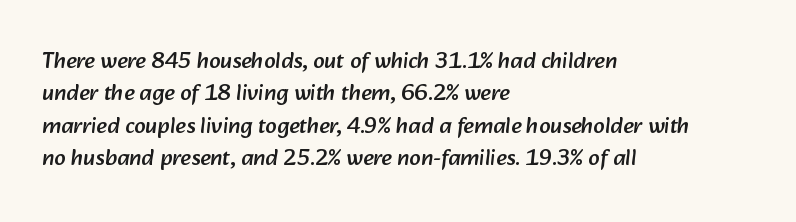
The image shows 23 px text type; set left-aligned, normal line spacing (1.41x), normal letter spacing, not underlined.
